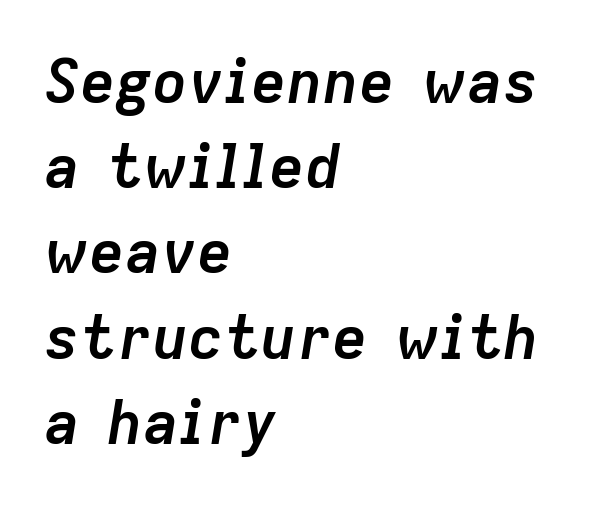
The image shows 60 px semibold type, italic (leaning right); set left-aligned, normal line spacing (1.42x), normal letter spacing, not underlined; low stroke contrast and a medium x-height.
